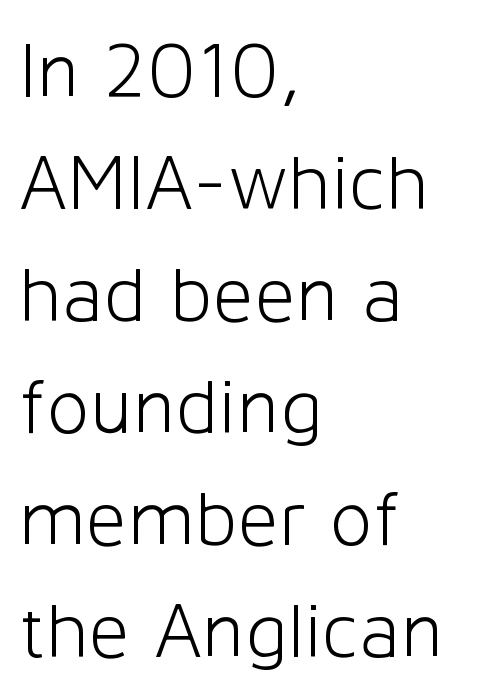
The image shows 80 px light sans-serif type, upright; set left-aligned, normal line spacing (1.4x), normal letter spacing, not underlined; low stroke contrast and a medium x-height.
